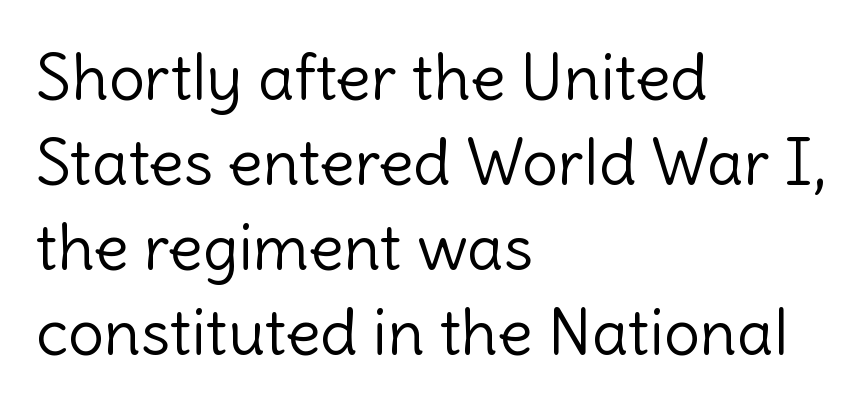
Q: Is the text bold? A: No.
Q: Is the text italic (slanted)? A: No, it is upright.
Q: Is the typeface a serif or a sans-serif typeface? A: Sans-serif.
Q: Is the text underlined? A: No.
Q: How is the paragraph aligned? A: Left-aligned.
Q: Is the spacing between letters normal or unusually wide? A: Normal.
Q: Is the spacing between lines tight, normal or loose? A: Normal.
Q: Width (condensed, normal, or wide)? A: Normal.
Q: x-height? A: Medium.
Q: Monospaced? A: No.
